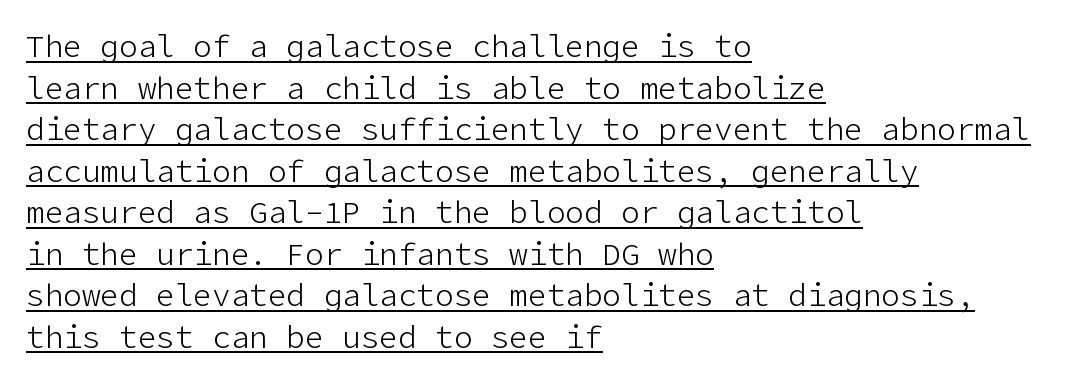
The image shows 31 px light sans-serif type, upright; set left-aligned, normal line spacing (1.34x), normal letter spacing, underlined; low stroke contrast and a medium x-height.
